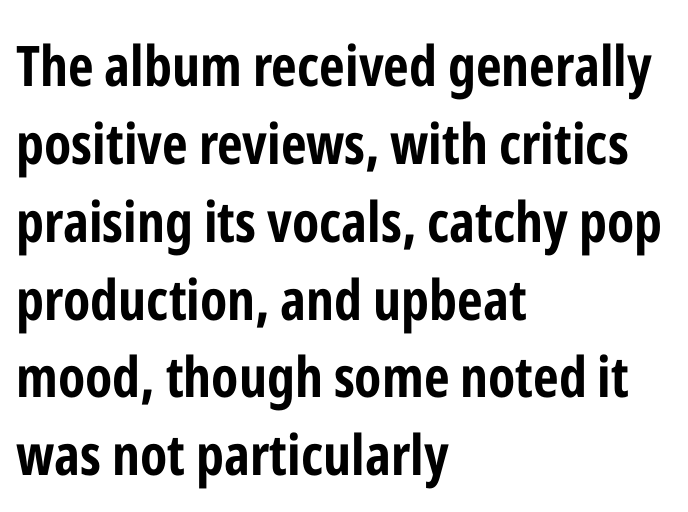
Q: Is the text bold? A: Yes.
Q: Is the text italic (slanted)? A: No, it is upright.
Q: Is the typeface a serif or a sans-serif typeface? A: Sans-serif.
Q: Is the text underlined? A: No.
Q: How is the paragraph aligned? A: Left-aligned.
Q: Is the spacing between letters normal or unusually wide? A: Normal.
Q: Is the spacing between lines tight, normal or loose? A: Normal.
Q: Width (condensed, normal, or wide)? A: Condensed.
Q: Stroke contrast? A: Low.
Q: x-height? A: Medium.
Q: Monospaced? A: No.
